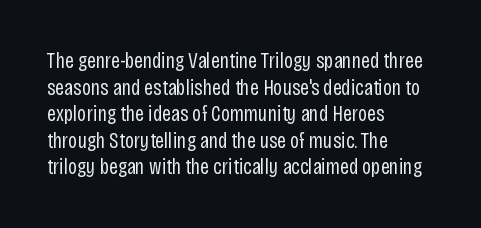
Q: Is the text bold? A: No.
Q: Is the text italic (slanted)? A: No, it is upright.
Q: Is the text underlined? A: No.
Q: How is the paragraph aligned? A: Left-aligned.
Q: Is the spacing between letters normal or unusually wide? A: Normal.
